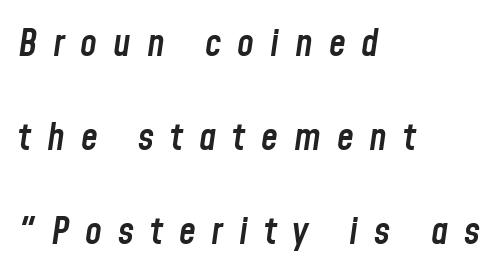
{"italic": "yes", "lean": "right", "slant_degrees": 8, "bold": "semi", "weight": "semibold", "width": "condensed", "stroke_contrast": "low", "x_height": "medium", "monospaced": "no", "underline": "no", "align": "left", "line_spacing": "loose", "line_spacing_ratio": 2.48, "letter_spacing": "wide", "letter_spacing_em": 0.42, "glyph_px": 38}
